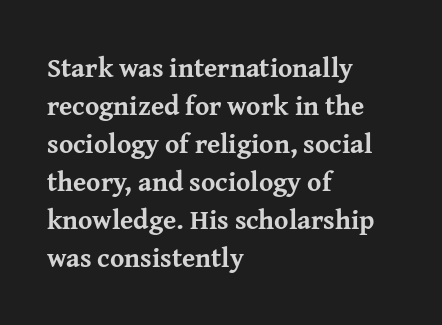
Nothing unusual about the tracking: characters are spaced as the font intends. Glance below the letters and you will spot only blank space. Designer's note — italics off, roman on. Alignment: flush left.
